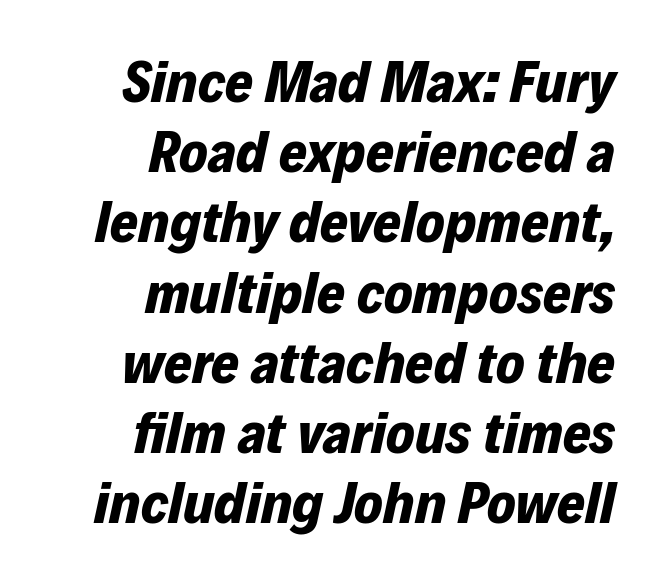
The image shows 60 px bold type, italic (leaning right); set right-aligned, line spacing 1.17x, normal letter spacing, not underlined; low stroke contrast and a medium x-height.
